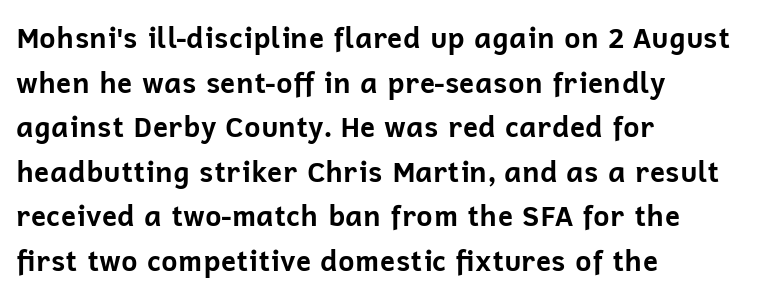
Q: Is the text bold? A: Yes.
Q: Is the text italic (slanted)? A: No, it is upright.
Q: Is the typeface a serif or a sans-serif typeface? A: Sans-serif.
Q: Is the text underlined? A: No.
Q: How is the paragraph aligned? A: Left-aligned.
Q: Is the spacing between letters normal or unusually wide? A: Normal.
Q: Is the spacing between lines tight, normal or loose? A: Normal.
Q: Width (condensed, normal, or wide)? A: Normal.
Q: Stroke contrast? A: Low.
Q: x-height? A: Medium.
Q: Monospaced? A: No.
